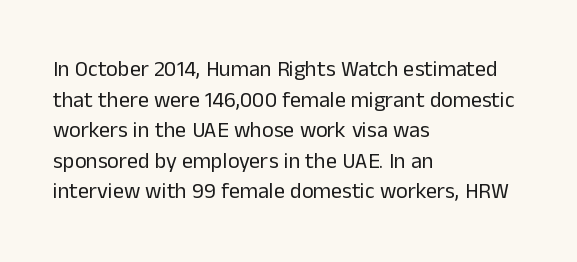
Q: Is the text bold? A: No.
Q: Is the text italic (slanted)? A: No, it is upright.
Q: Is the text underlined? A: No.
Q: How is the paragraph aligned? A: Left-aligned.
Q: Is the spacing between letters normal or unusually wide? A: Normal.
Q: Is the spacing between lines tight, normal or loose? A: Normal.
